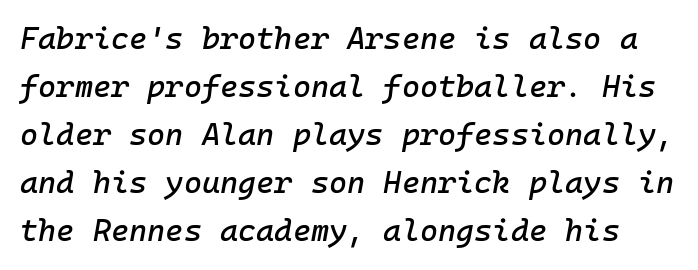
Q: Is the text italic (slanted)? A: Yes, it leans right by about 10 degrees.
Q: Is the text underlined? A: No.
Q: Is the spacing between letters normal or unusually wide? A: Normal.
Q: Is the spacing between lines tight, normal or loose? A: Normal.
Q: Width (condensed, normal, or wide)? A: Normal.
Q: Stroke contrast? A: Low.
Q: x-height? A: Medium.
Q: Monospaced? A: Yes.
